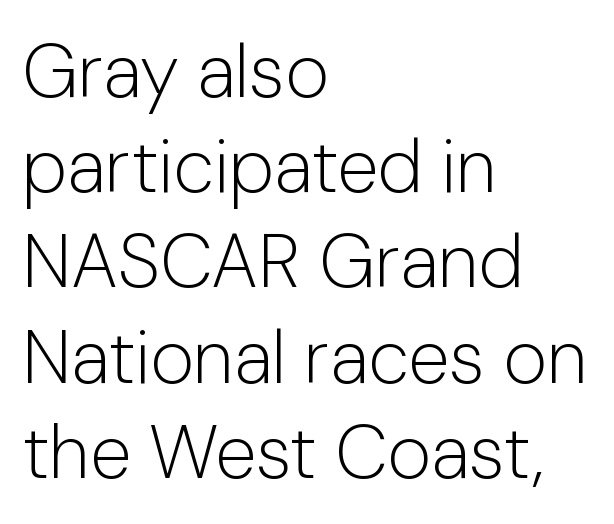
{"serif": "no", "italic": "no", "bold": "no", "weight": "light", "width": "normal", "stroke_contrast": "low", "x_height": "medium", "monospaced": "no", "underline": "no", "align": "left", "line_spacing": "normal", "line_spacing_ratio": 1.27, "letter_spacing": "normal", "letter_spacing_em": 0.0, "glyph_px": 75}
